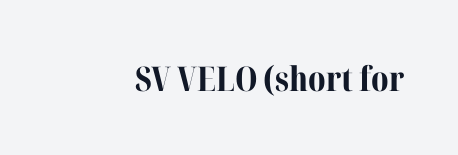
Here the designer chose a conventional face with non-uniform glyph widths. This sample uses an upright cut, with every glyph sitting square on the baseline. Just letters on the line, the space beneath them empty. The font family rendered here belongs to the serif group. Letter spacing: default. The font is running at its bold setting.
